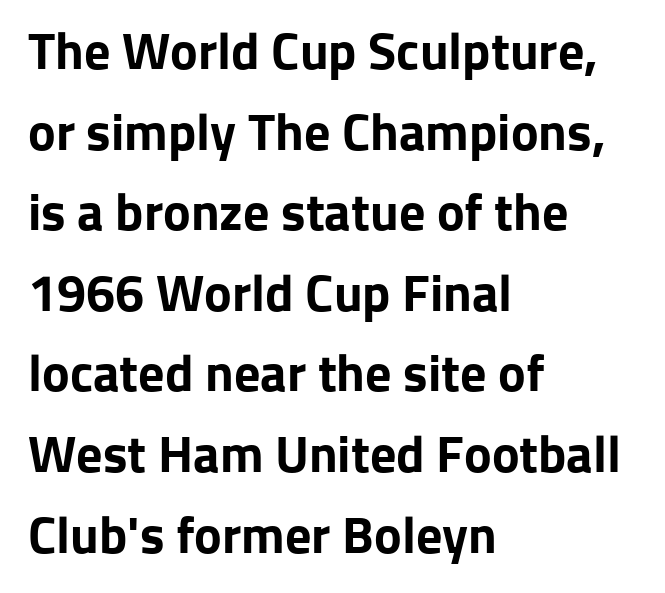
{"serif": "no", "italic": "no", "bold": "yes", "weight": "bold", "width": "normal", "stroke_contrast": "low", "x_height": "medium", "monospaced": "no", "underline": "no", "align": "left", "line_spacing": "normal", "line_spacing_ratio": 1.55, "letter_spacing": "normal", "letter_spacing_em": 0.0, "glyph_px": 52}
